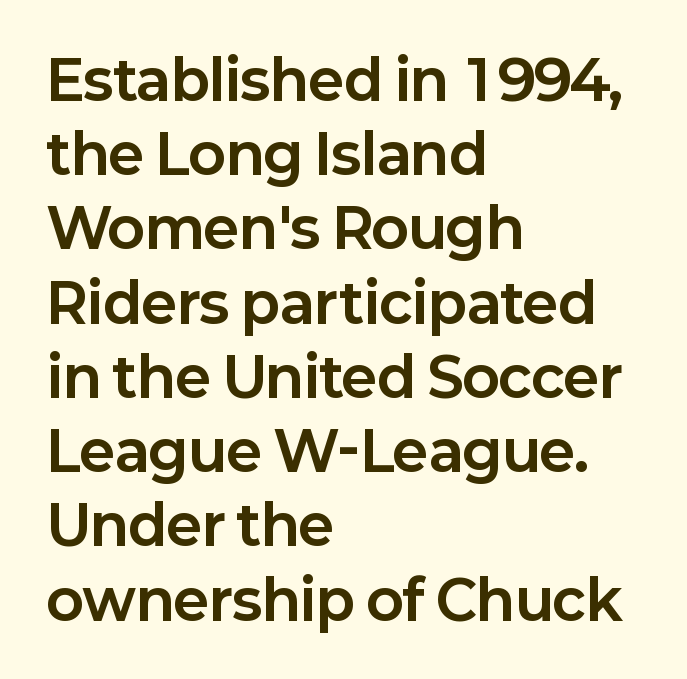
The image shows 55 px bold sans-serif type, upright; set left-aligned, normal line spacing (1.35x), normal letter spacing, not underlined; low stroke contrast and a medium x-height.
